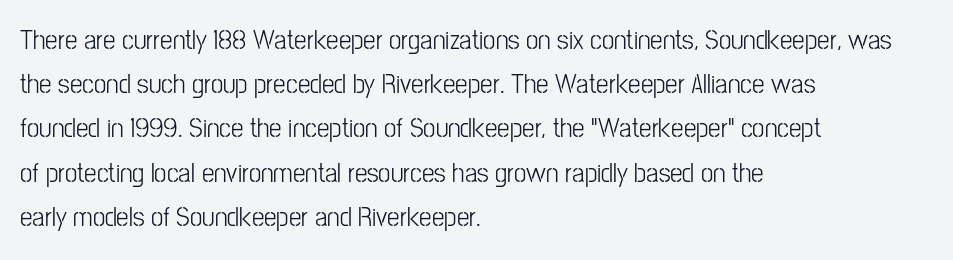
Q: Is the text italic (slanted)? A: No, it is upright.
Q: Is the typeface a serif or a sans-serif typeface? A: Sans-serif.
Q: Is the text underlined? A: No.
Q: How is the paragraph aligned? A: Left-aligned.
Q: Is the spacing between letters normal or unusually wide? A: Normal.
Q: Is the spacing between lines tight, normal or loose? A: Normal.
Q: Width (condensed, normal, or wide)? A: Condensed.
Q: Stroke contrast? A: Low.
Q: x-height? A: Medium.
Q: Monospaced? A: No.
